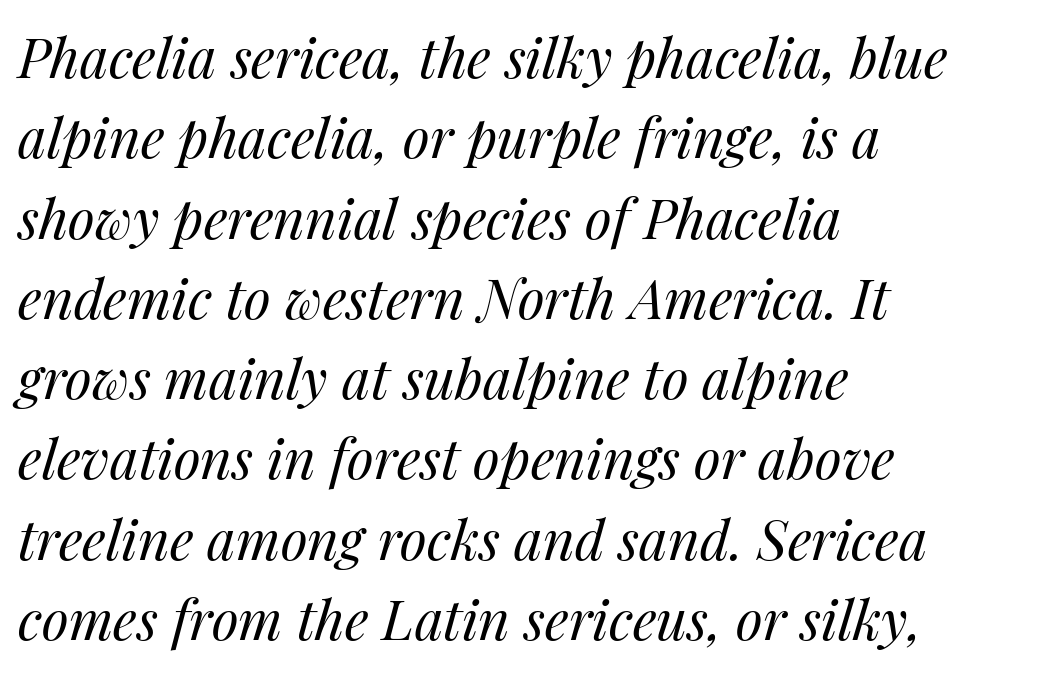
The image shows 55 px regular-weight type, italic (leaning right); set left-aligned, normal line spacing (1.46x), normal letter spacing, not underlined; medium stroke contrast and a medium x-height.
